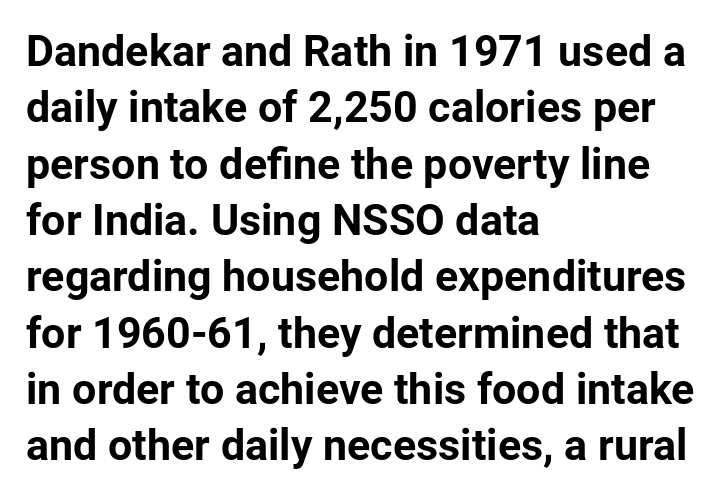
Q: Is the text bold? A: Yes.
Q: Is the text italic (slanted)? A: No, it is upright.
Q: Is the typeface a serif or a sans-serif typeface? A: Sans-serif.
Q: Is the text underlined? A: No.
Q: How is the paragraph aligned? A: Left-aligned.
Q: Is the spacing between letters normal or unusually wide? A: Normal.
Q: Is the spacing between lines tight, normal or loose? A: Normal.
Q: Width (condensed, normal, or wide)? A: Normal.
Q: Stroke contrast? A: Low.
Q: x-height? A: Medium.
Q: Monospaced? A: No.
